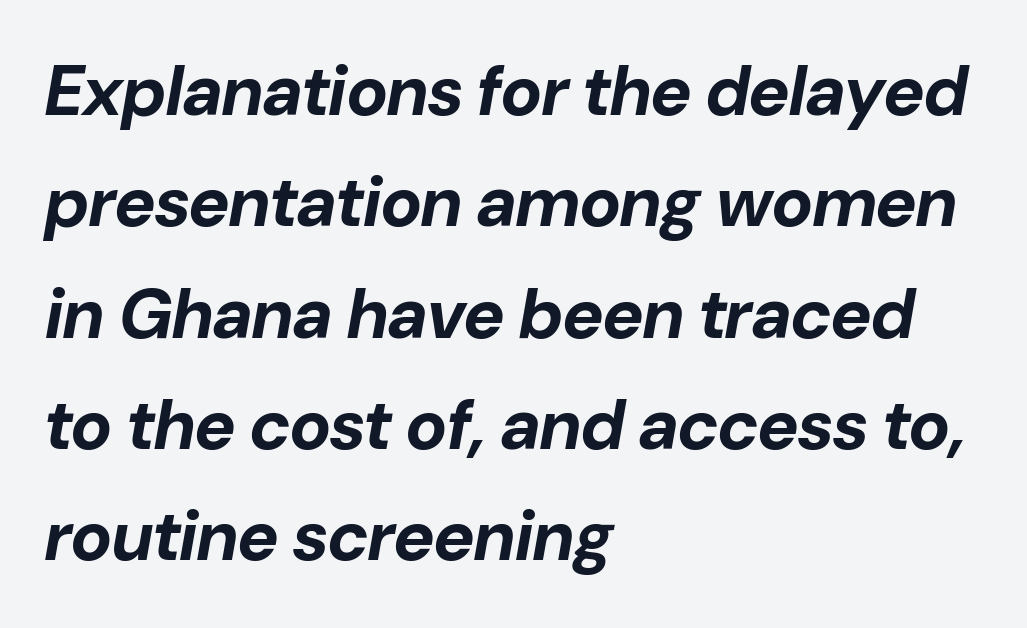
The image shows 70 px bold type, italic (leaning right); set left-aligned, normal line spacing (1.59x), normal letter spacing, not underlined; low stroke contrast and a medium x-height.
